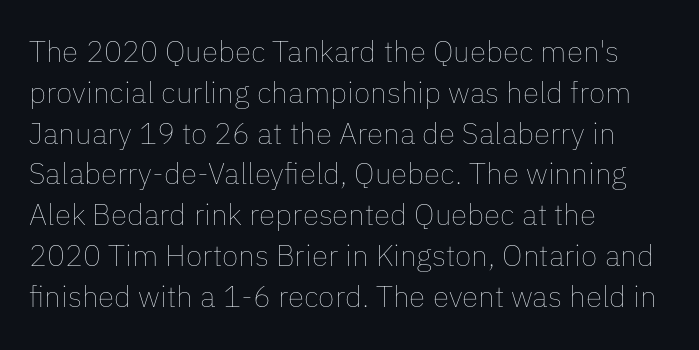
Horizontal bands of white between lines are of average thickness. The lines are quadded left. Characters follow at the spacing the type designer built in. You could not count columns in this text — the font is proportionally spaced. No heavy texture on the line: the type isn't bold.
